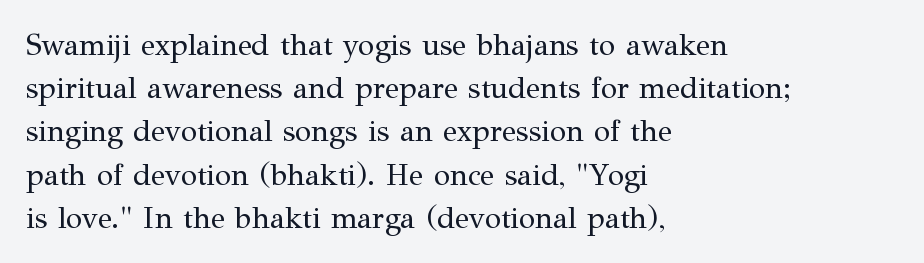
The image shows 30 px regular-weight serif type, upright; set left-aligned, normal line spacing (1.44x), normal letter spacing, not underlined; medium stroke contrast and a medium x-height.
